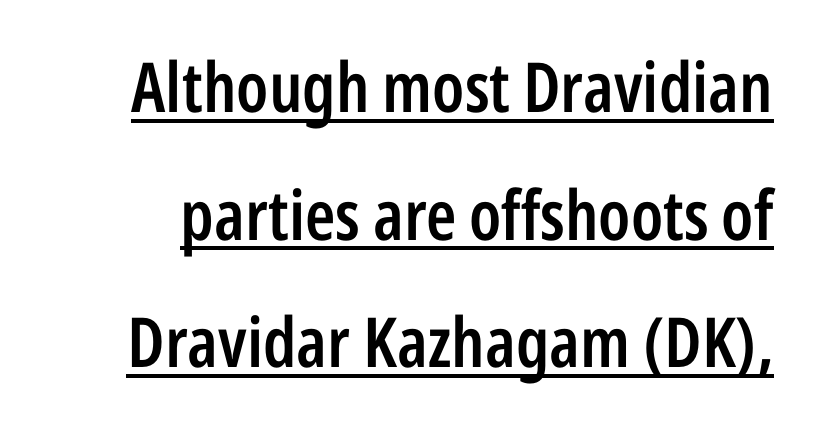
{"serif": "no", "italic": "no", "bold": "semi", "weight": "semibold", "width": "condensed", "stroke_contrast": "low", "x_height": "medium", "monospaced": "no", "underline": "yes", "line_spacing_ratio": 1.85, "letter_spacing": "normal", "letter_spacing_em": 0.0, "glyph_px": 69}
